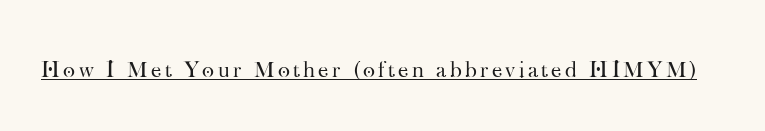
The image shows 23 px text type, upright; set underlined.
